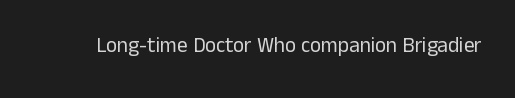
The passage shown is not underscored anywhere. The font's upright variant was chosen for this text. Stems here are at most as thick as an everyday book face. Observe the ordinary spacing: letters are neighbours, not strangers.
